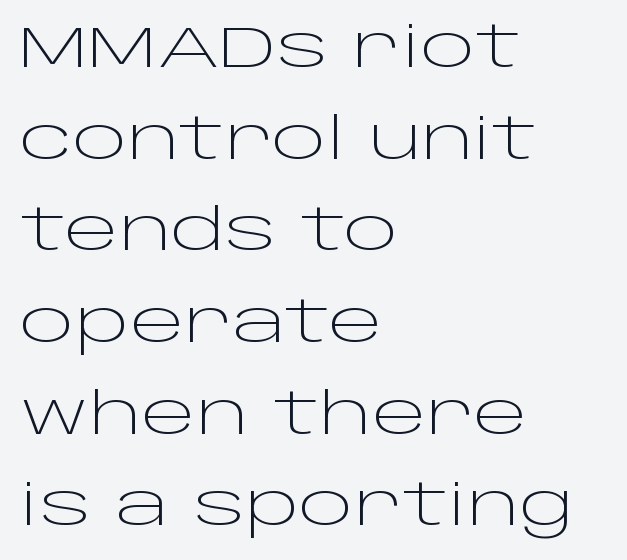
Stroke mass is kept to a normal reading level or below. Where is the straight margin? On the left. The typography opts for an upright posture over an oblique one. Stroke terminals: plain, sans-serif.
